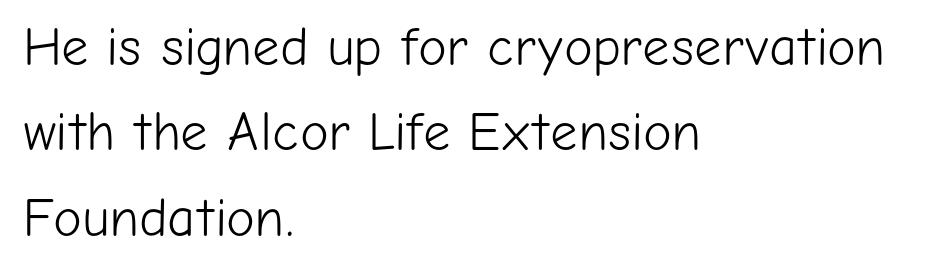
The image shows 54 px light sans-serif type, upright; set left-aligned, normal line spacing (1.58x), normal letter spacing, not underlined; low stroke contrast and a medium x-height.
